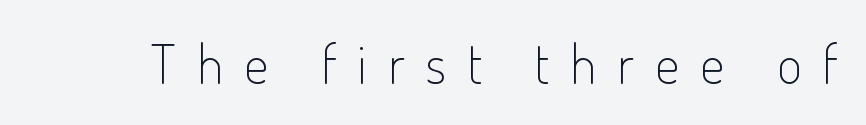
{"serif": "no", "italic": "no", "bold": "no", "weight": "light", "width": "condensed", "stroke_contrast": "low", "x_height": "small", "monospaced": "no", "underline": "no", "letter_spacing": "wide", "letter_spacing_em": 0.39, "glyph_px": 54}
